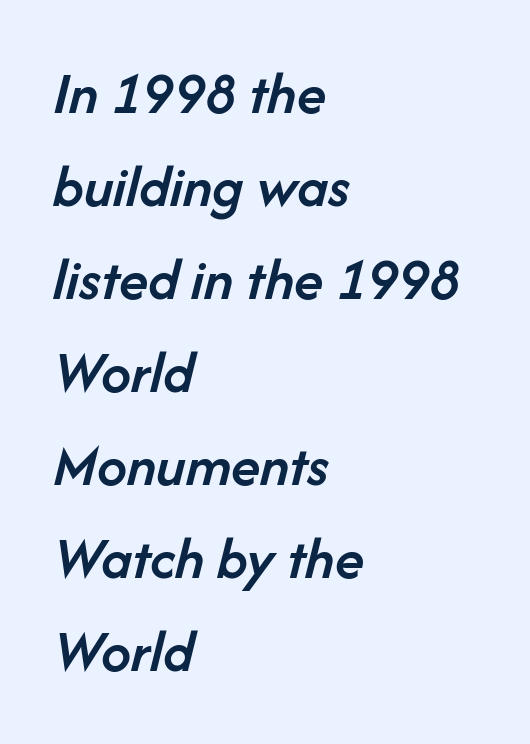
{"italic": "yes", "lean": "right", "slant_degrees": 14, "bold": "semi", "weight": "semibold", "width": "normal", "stroke_contrast": "low", "x_height": "medium", "monospaced": "no", "underline": "no", "align": "left", "line_spacing": "normal", "line_spacing_ratio": 1.55, "letter_spacing": "normal", "letter_spacing_em": 0.0, "glyph_px": 60}
